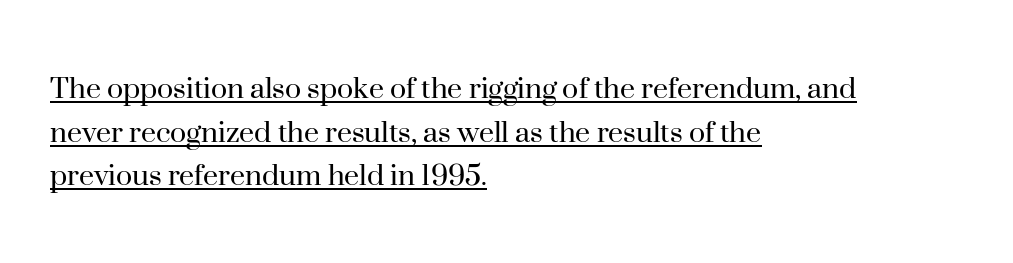
The type is set solid horizontally, with unmodified tracking. These lines are rendered in a variable-pitch font. Font category for this specimen: serif. The paragraph shown leans on its left margin. Students, observe: this is what conventionally led text looks like. A typesetter would mark this as roman, not italic.
